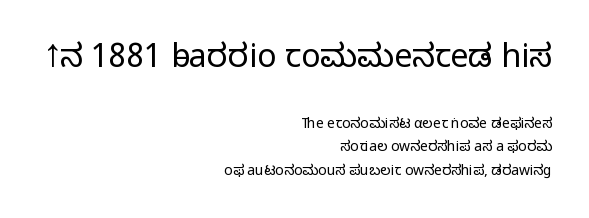
The image shows 32 px light sans-serif type, upright; set right-aligned, normal line spacing (1.65x), normal letter spacing, not underlined; the first (top) block is 2.29x larger; low stroke contrast and a medium x-height.
